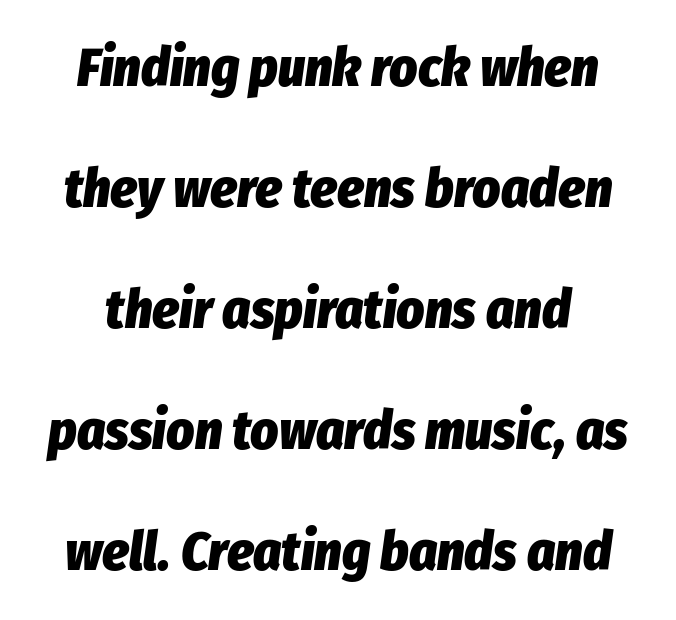
{"italic": "yes", "lean": "right", "slant_degrees": 8, "bold": "yes", "weight": "heavy", "width": "condensed", "stroke_contrast": "low", "x_height": "medium", "monospaced": "no", "underline": "no", "line_spacing": "loose", "line_spacing_ratio": 2.24, "letter_spacing": "normal", "letter_spacing_em": 0.0, "glyph_px": 54}
